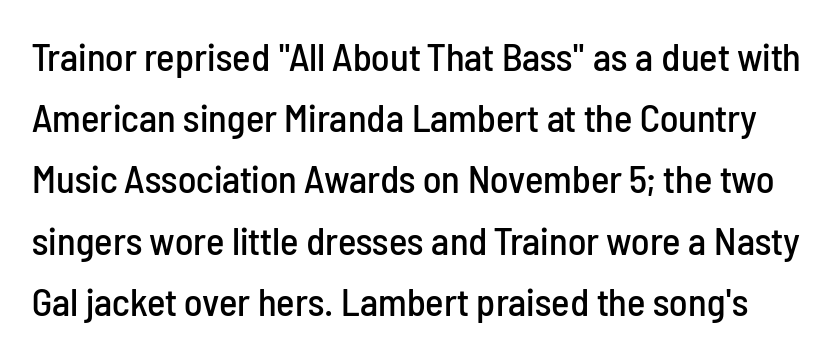
Serif or sans? Sans — the stroke terminals are bare. If you drew a line through each stem, it would be perfectly vertical. Just letters on the line, the space beneath them empty. Whoever set this chose a conventional vertical rhythm. The letterforms sit shoulder to shoulder at normal distance. Each letter keeps its own natural width here, so spacing adapts to shape.
